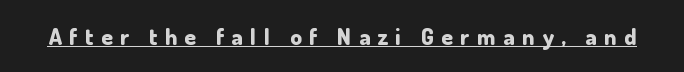
Q: Is the text bold? A: Yes.
Q: Is the text italic (slanted)? A: No, it is upright.
Q: Is the text underlined? A: Yes.
Q: Is the spacing between letters normal or unusually wide? A: Unusually wide.
